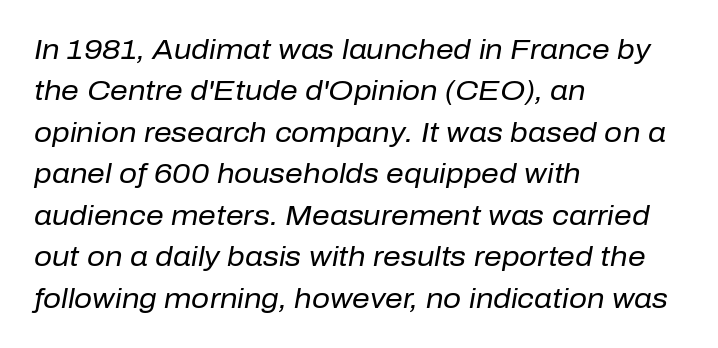
The lines are quadded left. The glyphs look as if they've been sheared to an angle. No extra tracking has been applied to these lines. Vertical spacing — default. Character widths vary here, with narrow letters taking less room than wide ones.
